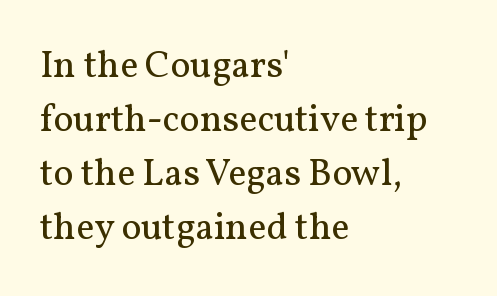
Tall strokes in this sample are plumb rather than angled. Which margin do the lines hug? The left one — the right edge is uneven. Words float on clear page, feet unadorned. Are there feet on the stems? There are — it's a serif. No extra ink here — the face is not bold. You could call the tracking neutral — neither tight nor loose.
